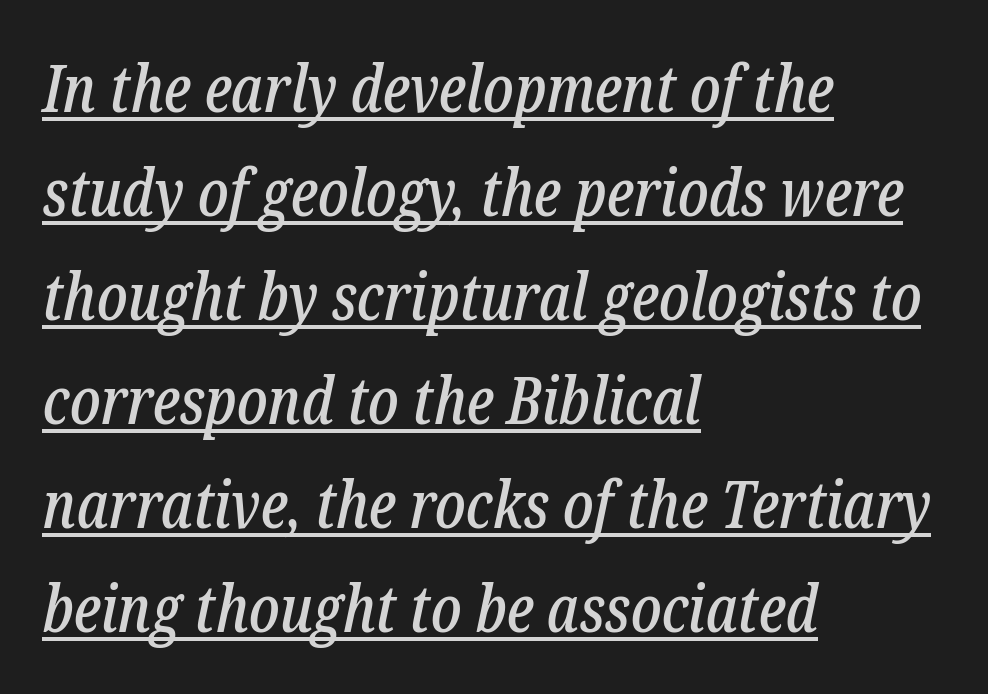
The image shows 65 px condensed serif type, italic (leaning right); set left-aligned, normal line spacing (1.6x), normal letter spacing, underlined; low stroke contrast and a medium x-height.
